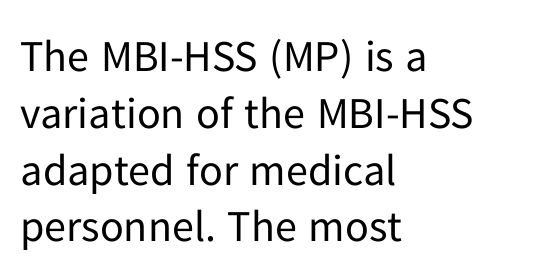
{"serif": "no", "italic": "no", "bold": "no", "weight": "regular", "width": "normal", "stroke_contrast": "low", "x_height": "medium", "monospaced": "no", "underline": "no", "align": "left", "line_spacing": "normal", "line_spacing_ratio": 1.29, "letter_spacing": "normal", "letter_spacing_em": 0.0, "glyph_px": 44}
